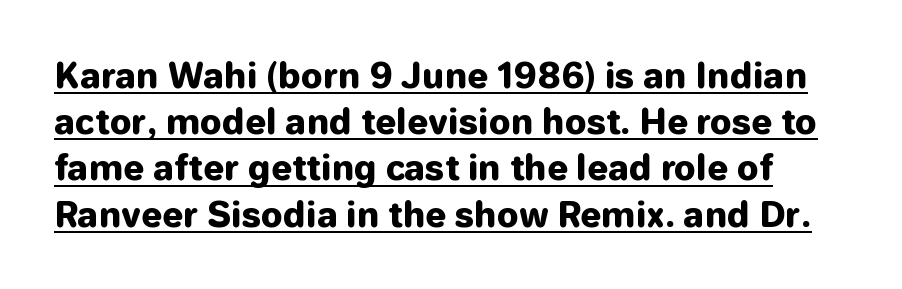
{"serif": "no", "italic": "no", "bold": "yes", "weight": "heavy", "width": "normal", "stroke_contrast": "low", "x_height": "medium", "monospaced": "no", "underline": "yes", "line_spacing": "normal", "line_spacing_ratio": 1.36, "letter_spacing": "normal", "letter_spacing_em": 0.0, "glyph_px": 34}
